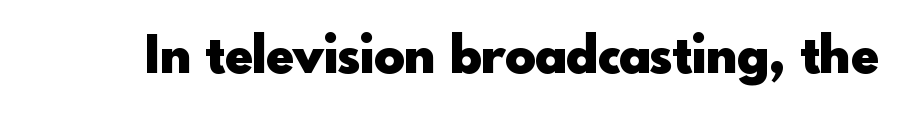
The image shows 51 px heavy sans-serif type, upright; set normal letter spacing, not underlined; a small x-height.
